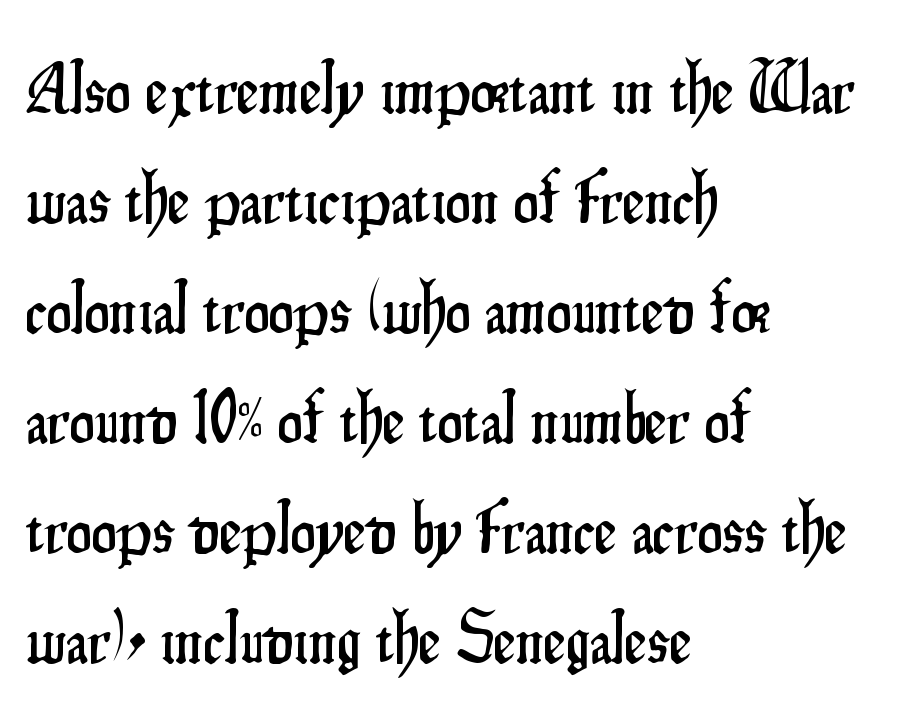
{"serif": "no", "italic": "no", "width": "condensed", "stroke_contrast": "low", "x_height": "small", "monospaced": "no", "underline": "no", "align": "left", "line_spacing": "normal", "line_spacing_ratio": 1.55, "letter_spacing": "normal", "letter_spacing_em": 0.0, "glyph_px": 71}
